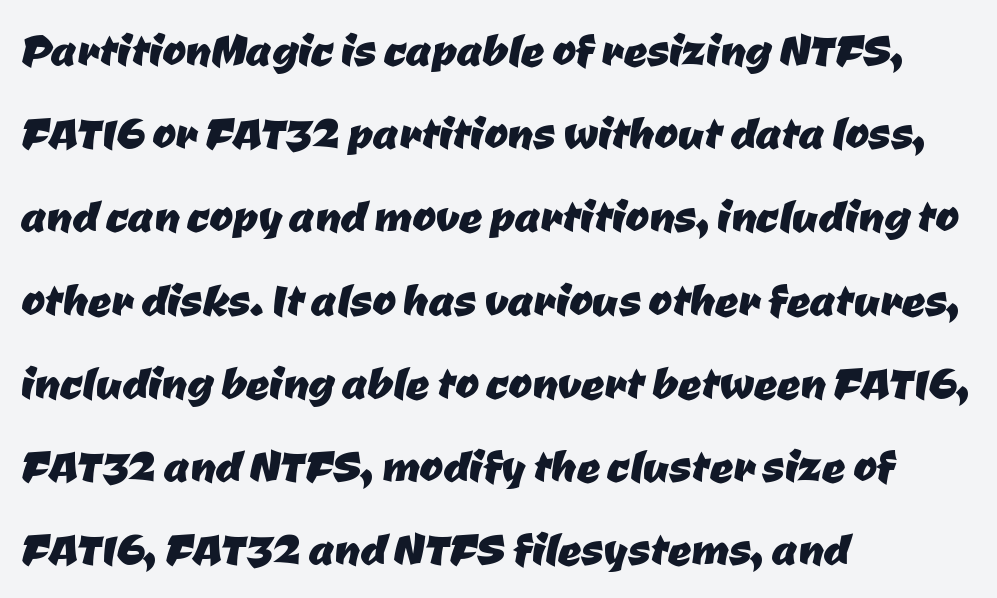
Q: Is the typeface a serif or a sans-serif typeface? A: Sans-serif.
Q: Is the text underlined? A: No.
Q: How is the paragraph aligned? A: Left-aligned.
Q: Is the spacing between letters normal or unusually wide? A: Normal.
Q: Is the spacing between lines tight, normal or loose? A: Normal.
Q: Width (condensed, normal, or wide)? A: Normal.
Q: Stroke contrast? A: Low.
Q: x-height? A: Medium.
Q: Monospaced? A: No.
